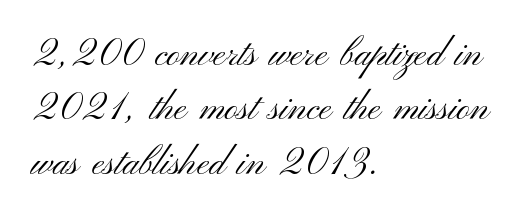
The image shows 37 px light, wide sans-serif type; set left-aligned, normal line spacing (1.47x), normal letter spacing, not underlined; medium stroke contrast and a small x-height.
